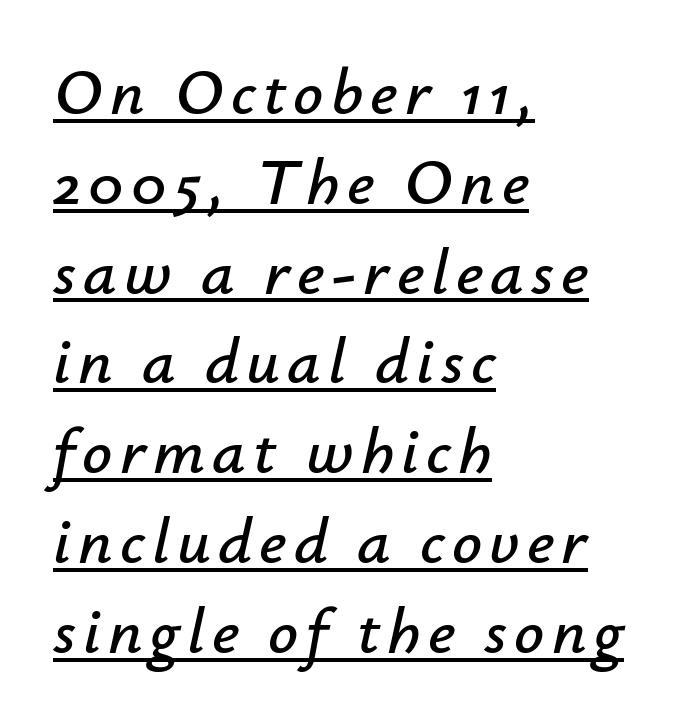
The passage shown is typed in a proportional face where columns would drift. Observe the lean: these are italic letterforms. Underlined type. Layout note: lines flush left. The passage shown stacks its lines at a standard gap.
